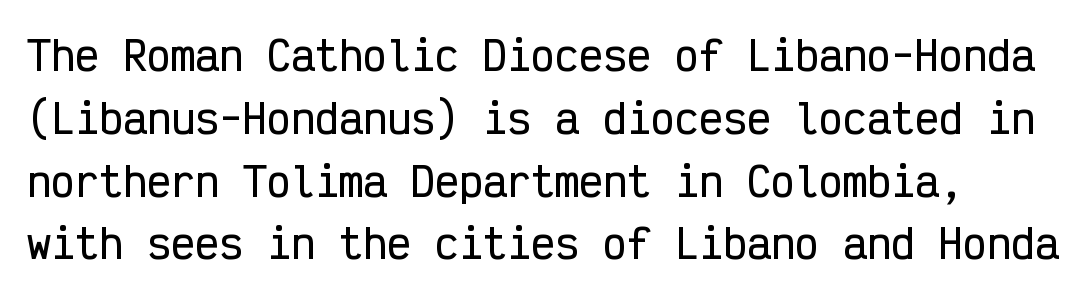
Q: Is the text italic (slanted)? A: No, it is upright.
Q: Is the typeface a serif or a sans-serif typeface? A: Sans-serif.
Q: Is the text underlined? A: No.
Q: Is the spacing between letters normal or unusually wide? A: Normal.
Q: Is the spacing between lines tight, normal or loose? A: Normal.
Q: Width (condensed, normal, or wide)? A: Condensed.
Q: Stroke contrast? A: Low.
Q: x-height? A: Medium.
Q: Monospaced? A: Yes.
